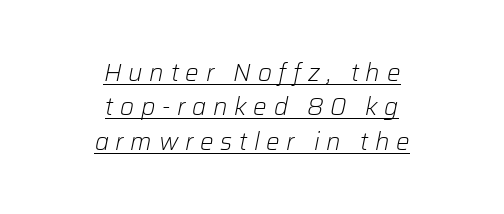
Q: Is the text bold? A: No.
Q: Is the text italic (slanted)? A: Yes, it leans right by about 12 degrees.
Q: Is the text underlined? A: Yes.
Q: How is the paragraph aligned? A: Centered.
Q: Is the spacing between letters normal or unusually wide? A: Unusually wide.
Q: Is the spacing between lines tight, normal or loose? A: Normal.
